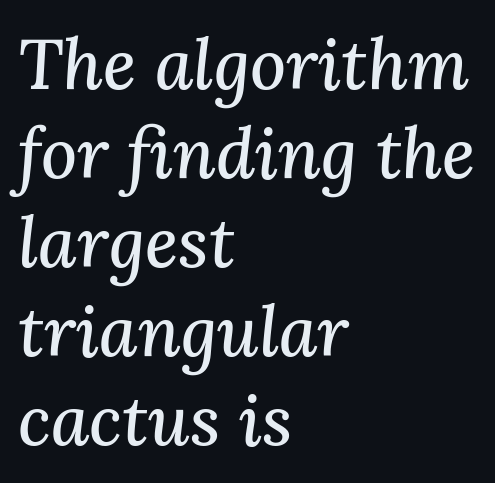
{"serif": "yes", "italic": "yes", "lean": "right", "slant_degrees": 3, "width": "normal", "stroke_contrast": "medium", "x_height": "medium", "monospaced": "no", "underline": "no", "align": "left", "line_spacing": "normal", "line_spacing_ratio": 1.27, "letter_spacing": "normal", "letter_spacing_em": 0.0, "glyph_px": 70}
